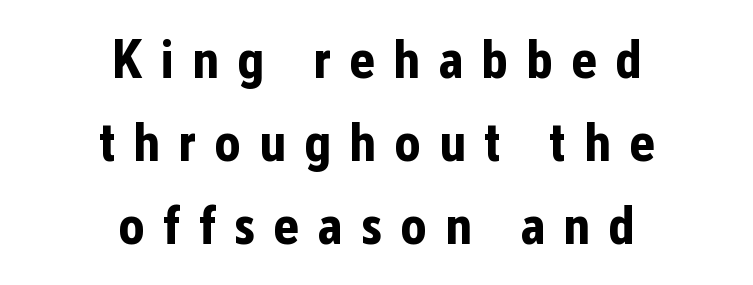
The image shows 55 px bold, condensed sans-serif type, upright; set centered, normal line spacing (1.51x), unusually wide letter spacing (+0.33 em), not underlined; low stroke contrast and a medium x-height.
